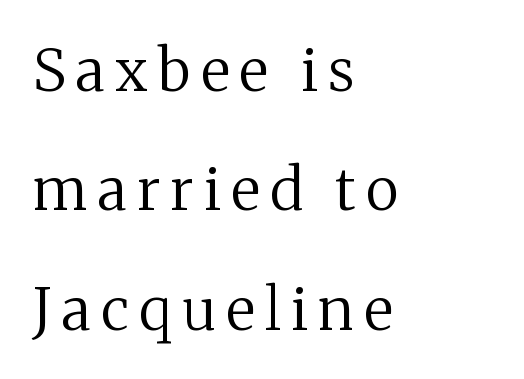
Q: Is the text bold? A: No.
Q: Is the text italic (slanted)? A: No, it is upright.
Q: Is the typeface a serif or a sans-serif typeface? A: Serif.
Q: Is the text underlined? A: No.
Q: How is the paragraph aligned? A: Left-aligned.
Q: Is the spacing between lines tight, normal or loose? A: Loose.
Q: Width (condensed, normal, or wide)? A: Normal.
Q: Stroke contrast? A: Medium.
Q: x-height? A: Medium.
Q: Monospaced? A: No.
